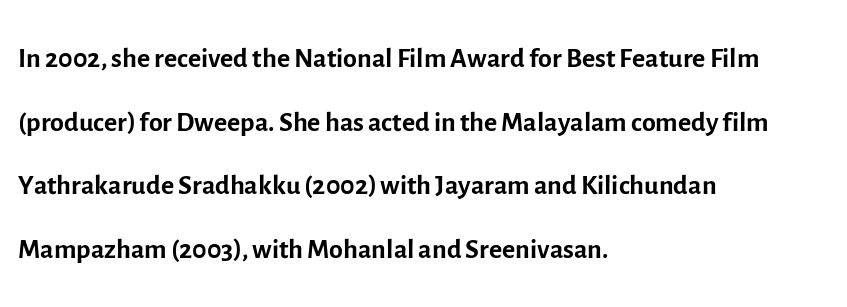
{"serif": "no", "italic": "no", "bold": "no", "weight": "regular", "width": "normal", "x_height": "medium", "monospaced": "no", "underline": "no", "align": "left", "line_spacing": "normal", "line_spacing_ratio": 1.59, "letter_spacing": "normal", "letter_spacing_em": 0.0, "glyph_px": 40}
